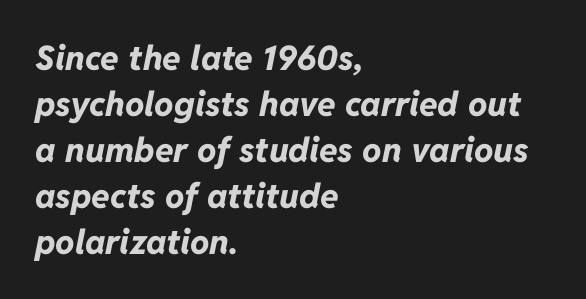
{"italic": "yes", "lean": "right", "slant_degrees": 11, "bold": "yes", "weight": "bold", "width": "normal", "stroke_contrast": "low", "x_height": "medium", "monospaced": "no", "underline": "no", "align": "left", "line_spacing": "normal", "line_spacing_ratio": 1.35, "letter_spacing": "normal", "letter_spacing_em": 0.0, "glyph_px": 34}
